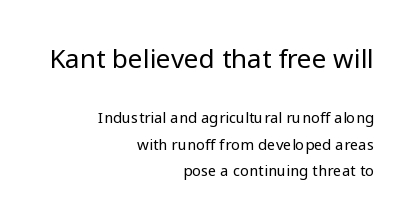
{"italic": "no", "bold": "no", "underline": "no", "align": "right", "line_spacing_ratio": 1.75, "letter_spacing": "normal", "letter_spacing_em": 0.0, "larger_block": "first", "size_ratio": 1.73, "glyph_px": 26}
